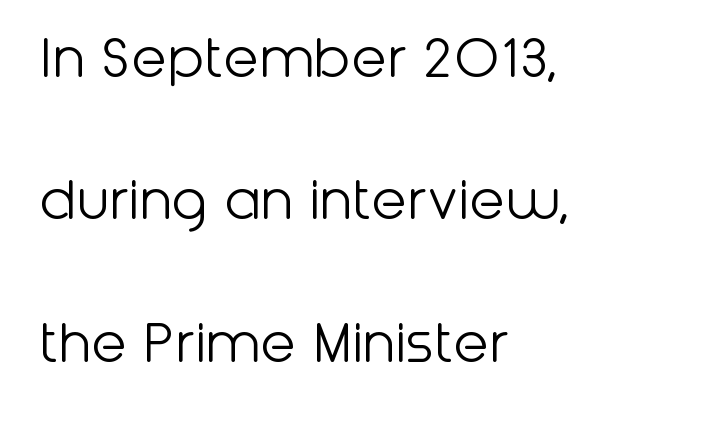
Q: Is the text bold? A: No.
Q: Is the text italic (slanted)? A: No, it is upright.
Q: Is the typeface a serif or a sans-serif typeface? A: Sans-serif.
Q: Is the text underlined? A: No.
Q: How is the paragraph aligned? A: Left-aligned.
Q: Is the spacing between letters normal or unusually wide? A: Normal.
Q: Is the spacing between lines tight, normal or loose? A: Loose.
Q: Width (condensed, normal, or wide)? A: Normal.
Q: Stroke contrast? A: Low.
Q: x-height? A: Medium.
Q: Monospaced? A: No.
